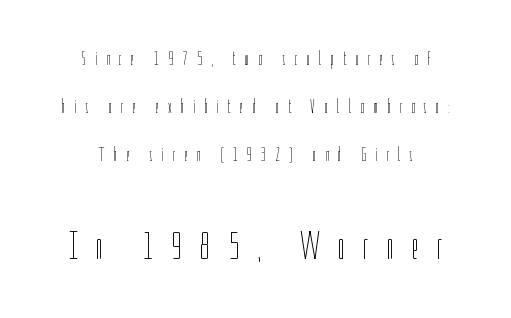
The image shows 40 px thin, condensed type, upright; set centered, loose line spacing (2.4x), unusually wide letter spacing (+0.43 em), not underlined; the second (bottom) block is 2.0x larger; low stroke contrast and a medium x-height.
